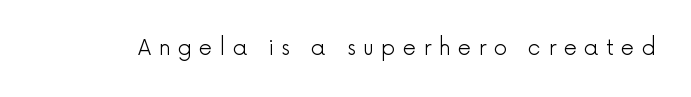
{"italic": "no", "bold": "no", "underline": "no", "letter_spacing": "wide", "letter_spacing_em": 0.35, "glyph_px": 21}
